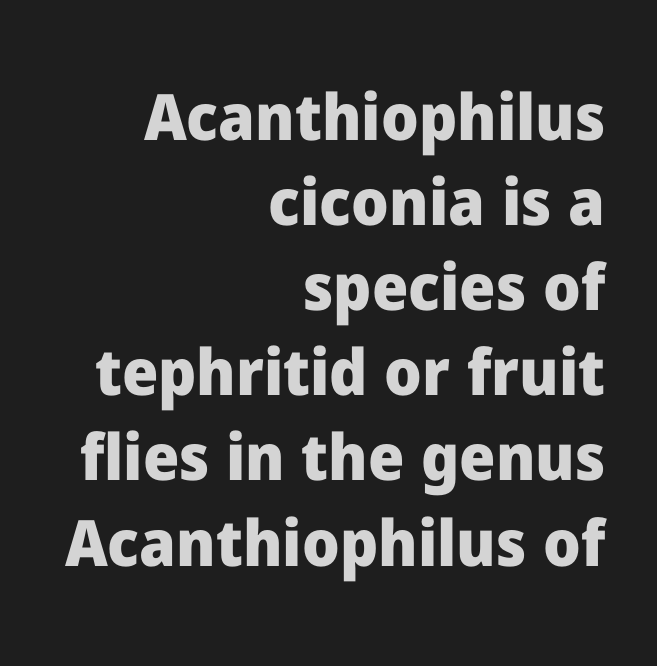
Q: Is the text bold? A: Yes.
Q: Is the text italic (slanted)? A: No, it is upright.
Q: Is the typeface a serif or a sans-serif typeface? A: Sans-serif.
Q: Is the text underlined? A: No.
Q: How is the paragraph aligned? A: Right-aligned.
Q: Is the spacing between letters normal or unusually wide? A: Normal.
Q: Is the spacing between lines tight, normal or loose? A: Normal.
Q: Width (condensed, normal, or wide)? A: Normal.
Q: Stroke contrast? A: Low.
Q: x-height? A: Medium.
Q: Monospaced? A: No.
